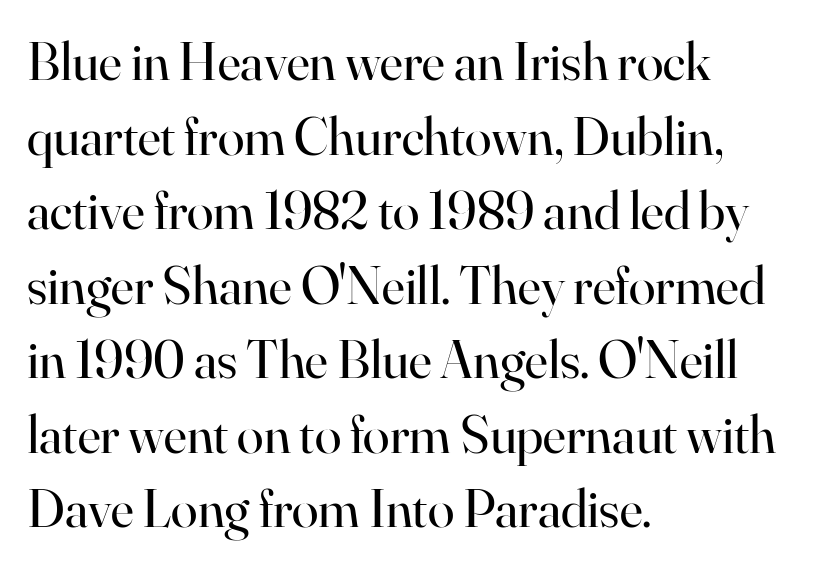
{"serif": "yes", "italic": "no", "bold": "no", "weight": "regular", "width": "normal", "stroke_contrast": "high", "x_height": "small", "monospaced": "no", "underline": "no", "align": "left", "line_spacing": "normal", "line_spacing_ratio": 1.38, "letter_spacing": "normal", "letter_spacing_em": 0.0, "glyph_px": 54}
